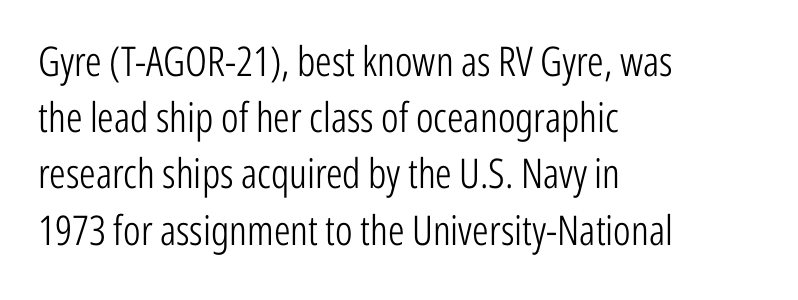
Q: Is the text bold? A: No.
Q: Is the text italic (slanted)? A: No, it is upright.
Q: Is the typeface a serif or a sans-serif typeface? A: Sans-serif.
Q: Is the text underlined? A: No.
Q: How is the paragraph aligned? A: Left-aligned.
Q: Is the spacing between letters normal or unusually wide? A: Normal.
Q: Is the spacing between lines tight, normal or loose? A: Normal.
Q: Width (condensed, normal, or wide)? A: Condensed.
Q: Stroke contrast? A: Low.
Q: x-height? A: Medium.
Q: Monospaced? A: No.
